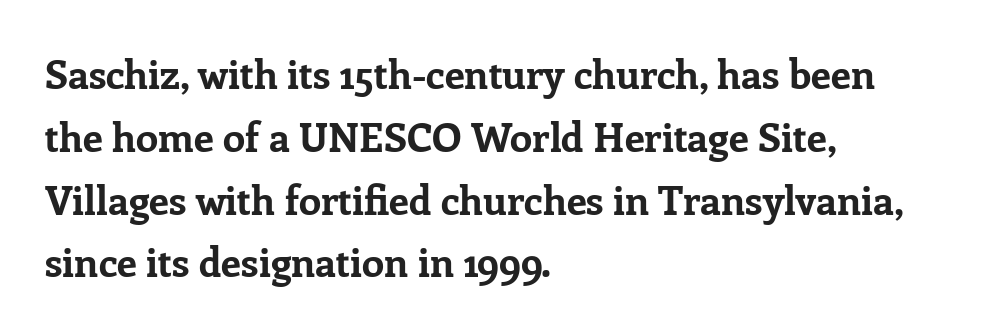
The image shows 40 px bold serif type, upright; set left-aligned, normal line spacing (1.57x), normal letter spacing, not underlined; low stroke contrast and a medium x-height.
